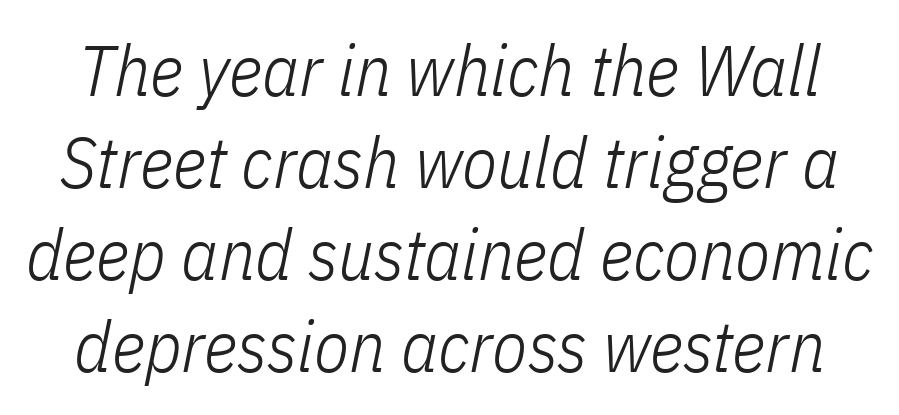
{"italic": "yes", "lean": "right", "slant_degrees": 11, "bold": "no", "weight": "light", "width": "condensed", "stroke_contrast": "low", "x_height": "medium", "monospaced": "no", "underline": "no", "line_spacing": "normal", "line_spacing_ratio": 1.28, "letter_spacing": "normal", "letter_spacing_em": 0.0, "glyph_px": 72}
